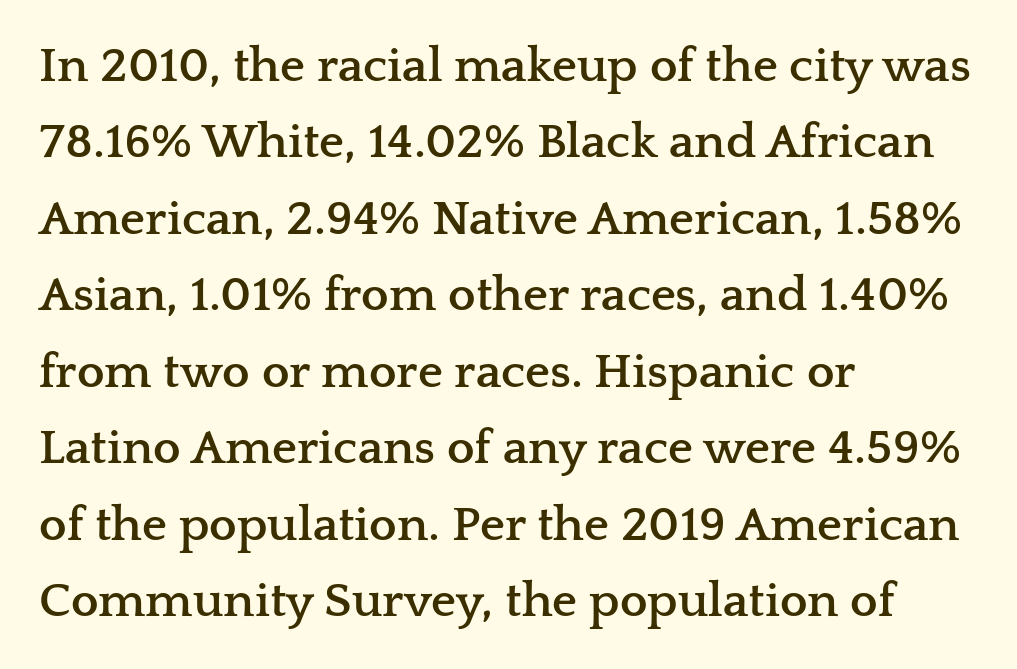
Q: Is the text bold? A: Yes.
Q: Is the text italic (slanted)? A: No, it is upright.
Q: Is the typeface a serif or a sans-serif typeface? A: Serif.
Q: Is the text underlined? A: No.
Q: How is the paragraph aligned? A: Left-aligned.
Q: Is the spacing between letters normal or unusually wide? A: Normal.
Q: Is the spacing between lines tight, normal or loose? A: Normal.
Q: Width (condensed, normal, or wide)? A: Wide.
Q: Stroke contrast? A: Low.
Q: x-height? A: Medium.
Q: Monospaced? A: No.
